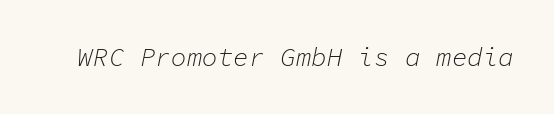
This sample uses plain, unmodified letter spacing. No letter is thick-stroked: the sample isn't bold. The axis of the letterforms is tilted away from vertical. A bare baseline throughout the passage.
